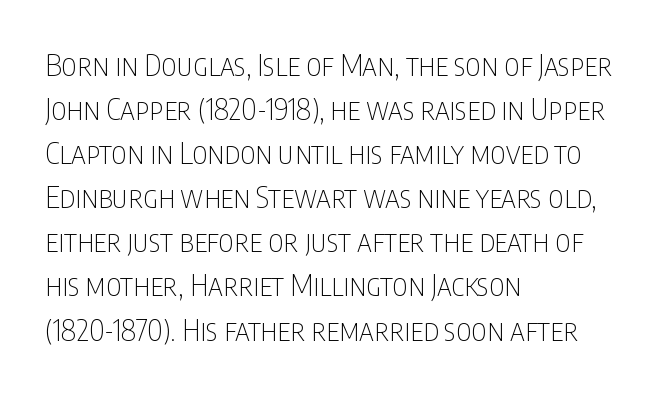
The image shows 30 px thin, condensed sans-serif type, upright; set left-aligned, normal line spacing (1.47x), normal letter spacing, not underlined; low stroke contrast and a large x-height.
